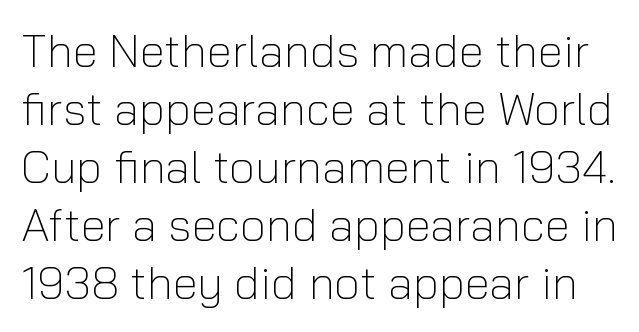
{"serif": "no", "italic": "no", "bold": "no", "weight": "light", "width": "normal", "stroke_contrast": "low", "x_height": "medium", "monospaced": "no", "underline": "no", "line_spacing": "normal", "line_spacing_ratio": 1.26, "letter_spacing": "normal", "letter_spacing_em": 0.0, "glyph_px": 46}
